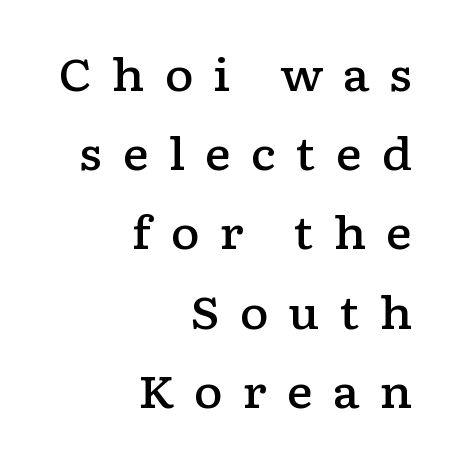
The image shows 45 px semibold, wide serif type, upright; set right-aligned, line spacing 1.76x, unusually wide letter spacing (+0.43 em), not underlined; low stroke contrast and a medium x-height.
